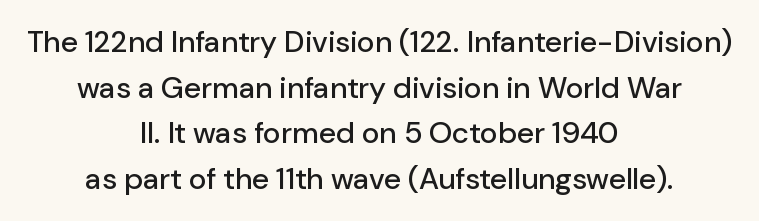
The image shows 30 px sans-serif type, upright; set centered, normal line spacing (1.52x), normal letter spacing, not underlined; low stroke contrast and a medium x-height.
